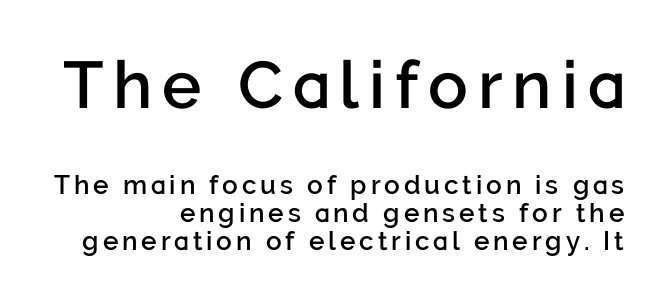
Vertically, the passage feels compressed, each row crowding the next. In CSS terms this would be text-align: right. The letters advance in unequal steps, a hallmark of proportional type. This sample uses an upright cut, with every glyph sitting square on the baseline.
